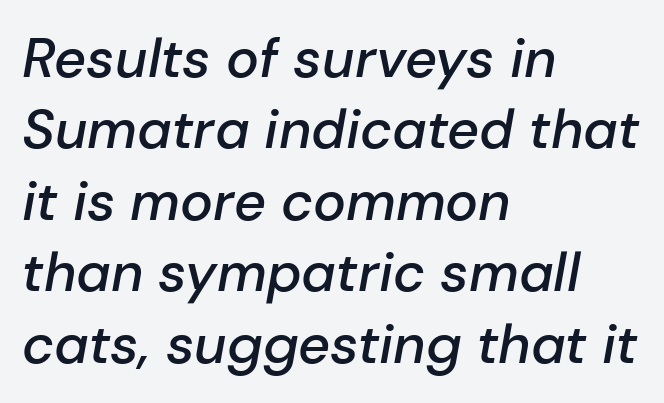
An italicized treatment has been applied to the whole sample. The area under the type is left untouched. Here the designer chose a conventional face with non-uniform glyph widths. The paragraph shown leans on its left margin.
